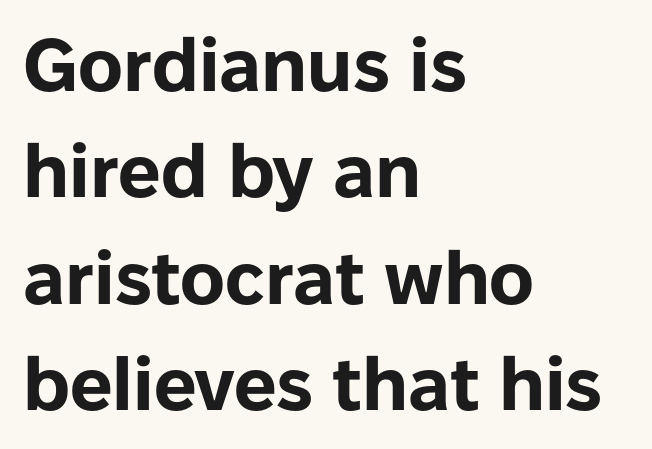
{"serif": "no", "italic": "no", "bold": "yes", "weight": "bold", "width": "normal", "stroke_contrast": "low", "x_height": "medium", "monospaced": "no", "underline": "no", "align": "left", "line_spacing": "normal", "line_spacing_ratio": 1.42, "letter_spacing": "normal", "letter_spacing_em": 0.0, "glyph_px": 75}
